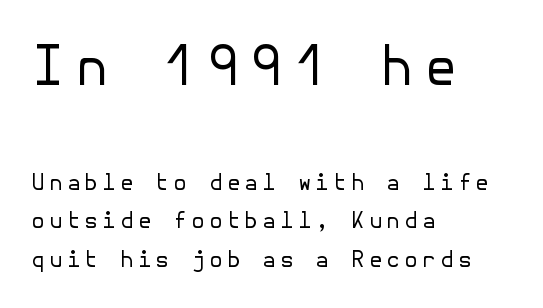
{"serif": "no", "italic": "no", "bold": "no", "weight": "regular", "width": "normal", "stroke_contrast": "low", "x_height": "medium", "underline": "no", "align": "left", "line_spacing_ratio": 1.74, "larger_block": "first", "size_ratio": 2.45, "glyph_px": 54}
